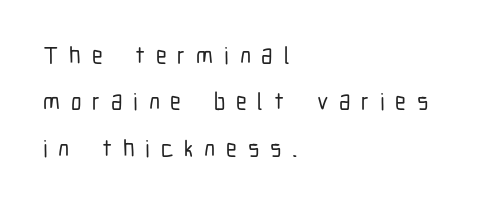
The image shows 24 px text type, upright; set left-aligned, loose line spacing (1.93x), unusually wide letter spacing (+0.45 em), not underlined.
